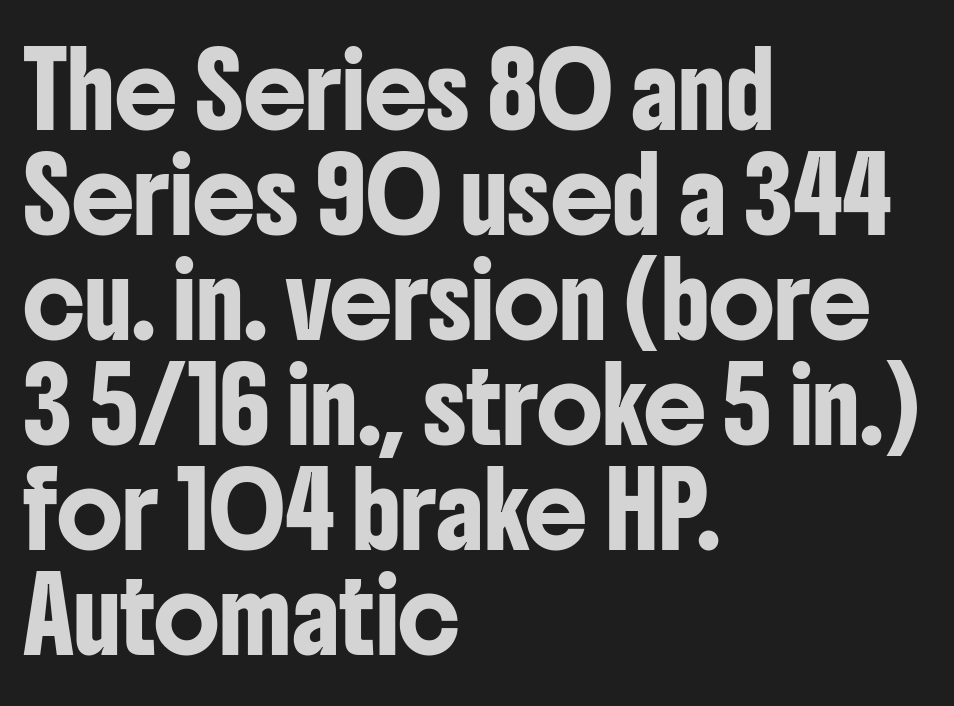
{"serif": "no", "italic": "no", "width": "condensed", "stroke_contrast": "low", "x_height": "medium", "monospaced": "no", "underline": "no", "align": "left", "line_spacing": "normal", "line_spacing_ratio": 1.5, "letter_spacing": "normal", "letter_spacing_em": 0.0, "glyph_px": 70}
